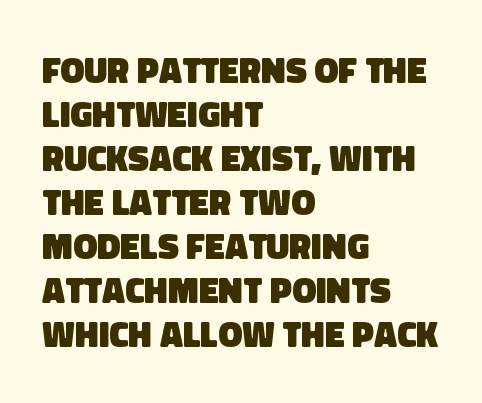
The image shows 36 px heavy sans-serif type; set left-aligned, line spacing 1.22x, normal letter spacing, not underlined; low stroke contrast and a large x-height.
